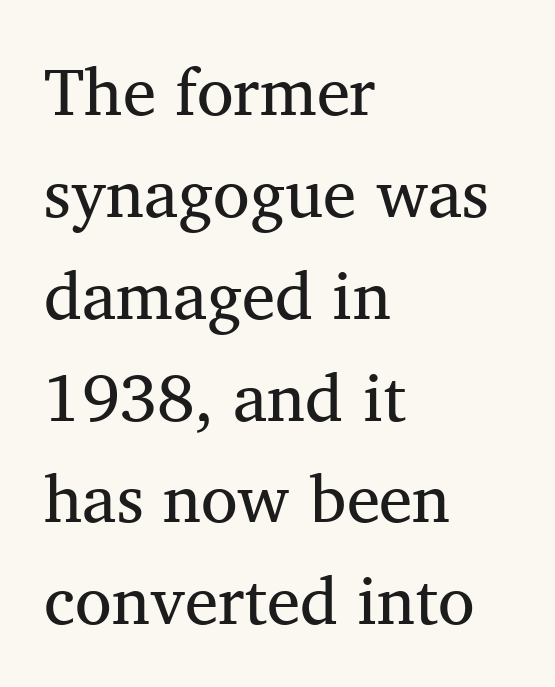
Q: Is the text bold? A: No.
Q: Is the text italic (slanted)? A: No, it is upright.
Q: Is the typeface a serif or a sans-serif typeface? A: Serif.
Q: Is the text underlined? A: No.
Q: How is the paragraph aligned? A: Left-aligned.
Q: Is the spacing between letters normal or unusually wide? A: Normal.
Q: Is the spacing between lines tight, normal or loose? A: Normal.
Q: Width (condensed, normal, or wide)? A: Normal.
Q: Stroke contrast? A: Medium.
Q: x-height? A: Medium.
Q: Monospaced? A: No.
